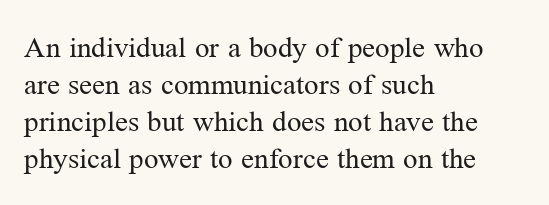
{"serif": "yes", "italic": "no", "bold": "no", "weight": "regular", "width": "normal", "stroke_contrast": "medium", "x_height": "medium", "monospaced": "no", "underline": "no", "align": "left", "line_spacing": "normal", "line_spacing_ratio": 1.28, "letter_spacing": "normal", "letter_spacing_em": 0.0, "glyph_px": 29}
